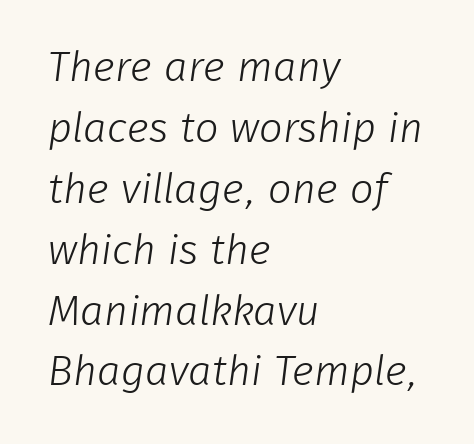
Q: Is the text bold? A: No.
Q: Is the typeface a serif or a sans-serif typeface? A: Sans-serif.
Q: Is the text underlined? A: No.
Q: How is the paragraph aligned? A: Left-aligned.
Q: Is the spacing between letters normal or unusually wide? A: Normal.
Q: Is the spacing between lines tight, normal or loose? A: Normal.
Q: Width (condensed, normal, or wide)? A: Normal.
Q: Stroke contrast? A: Low.
Q: x-height? A: Medium.
Q: Monospaced? A: No.
